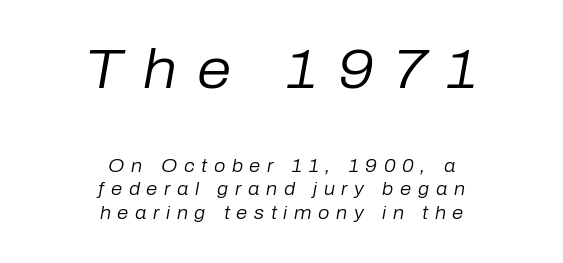
The image shows 55 px regular-weight type, italic (leaning right); set centered, normal line spacing (1.32x), unusually wide letter spacing (+0.37 em), not underlined; the first (top) block is 3.06x larger; low stroke contrast and a medium x-height.
